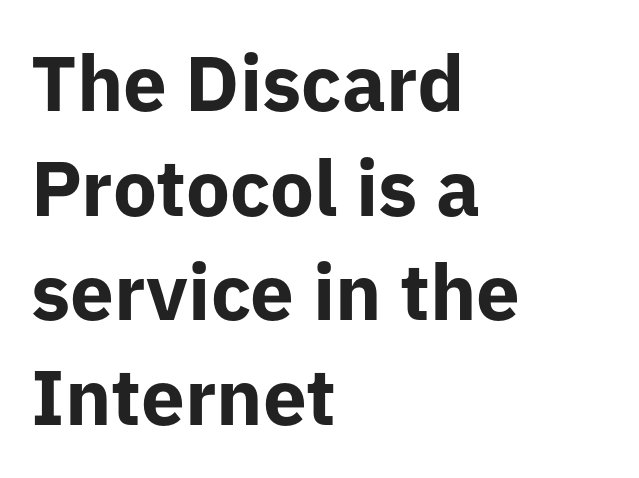
Q: Is the text bold? A: Yes.
Q: Is the text italic (slanted)? A: No, it is upright.
Q: Is the typeface a serif or a sans-serif typeface? A: Sans-serif.
Q: Is the text underlined? A: No.
Q: How is the paragraph aligned? A: Left-aligned.
Q: Is the spacing between letters normal or unusually wide? A: Normal.
Q: Is the spacing between lines tight, normal or loose? A: Normal.
Q: Width (condensed, normal, or wide)? A: Normal.
Q: Stroke contrast? A: Low.
Q: x-height? A: Medium.
Q: Monospaced? A: No.
